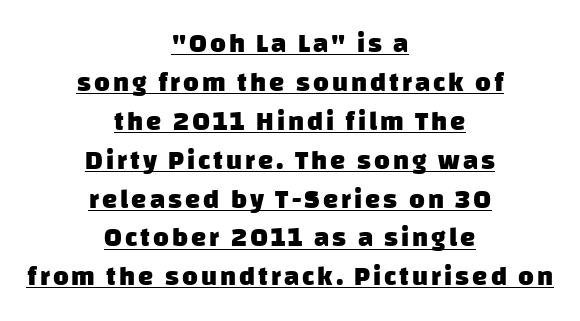
The image shows 27 px bold type; set centered, normal line spacing (1.44x), underlined.
